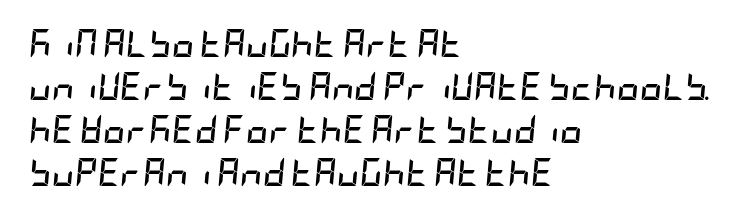
{"italic": "yes", "lean": "right", "slant_degrees": 5, "bold": "yes", "weight": "semibold", "width": "condensed", "stroke_contrast": "low", "x_height": "large", "underline": "no", "align": "left", "line_spacing": "normal", "line_spacing_ratio": 1.53, "letter_spacing": "normal", "letter_spacing_em": 0.0, "glyph_px": 28}
